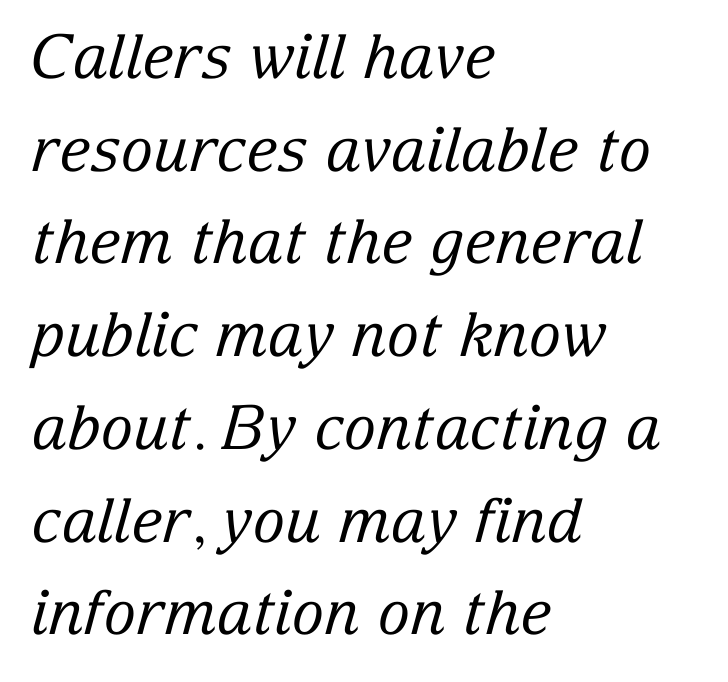
Q: Is the text bold? A: No.
Q: Is the text italic (slanted)? A: Yes, it leans right by about 15 degrees.
Q: Is the typeface a serif or a sans-serif typeface? A: Serif.
Q: Is the text underlined? A: No.
Q: How is the paragraph aligned? A: Left-aligned.
Q: Is the spacing between letters normal or unusually wide? A: Normal.
Q: Is the spacing between lines tight, normal or loose? A: Normal.
Q: Width (condensed, normal, or wide)? A: Normal.
Q: Stroke contrast? A: Low.
Q: x-height? A: Medium.
Q: Monospaced? A: No.
